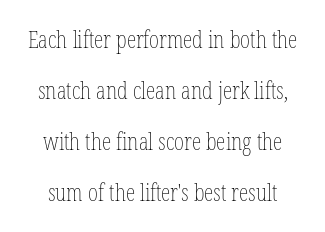
This is not heavy type; no bold has been used. You could fit nearly another row in the gap between these rows. The space beneath each line is pristine and unruled. Every character sits straight up, as roman type does. There is no visible air inserted between adjacent glyphs.
